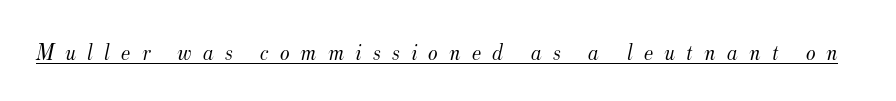
The font sits on the lighter half of the weight spectrum, regular included. The face used here has a pronounced slope to its letters. Someone cranked the tracking dial way up on this one. Underlining? Definitely there.
